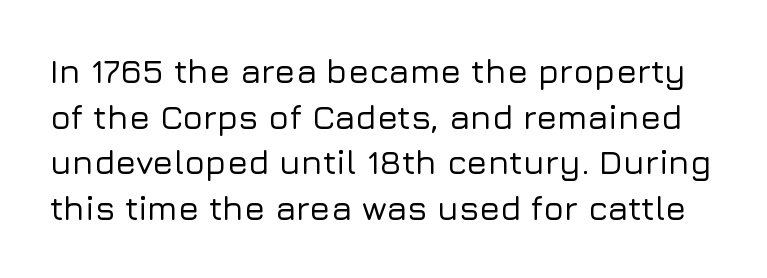
The image shows 34 px sans-serif type, upright; set normal line spacing (1.34x), normal letter spacing, not underlined; low stroke contrast and a medium x-height.
